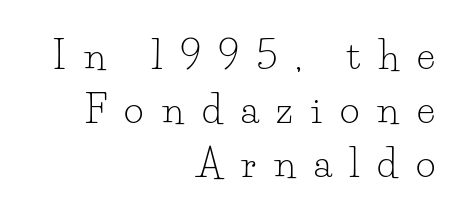
Q: Is the text bold? A: No.
Q: Is the text italic (slanted)? A: No, it is upright.
Q: Is the typeface a serif or a sans-serif typeface? A: Serif.
Q: Is the text underlined? A: No.
Q: How is the paragraph aligned? A: Right-aligned.
Q: Is the spacing between letters normal or unusually wide? A: Unusually wide.
Q: Is the spacing between lines tight, normal or loose? A: Normal.
Q: Width (condensed, normal, or wide)? A: Normal.
Q: Stroke contrast? A: Low.
Q: x-height? A: Small.
Q: Monospaced? A: No.
